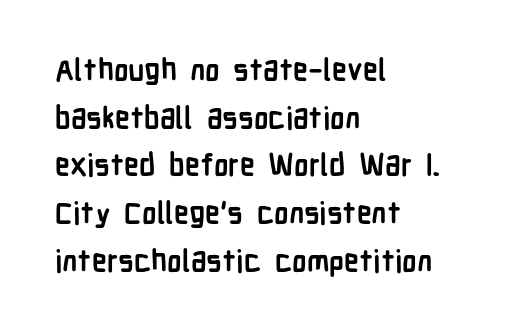
The image shows 30 px semibold, condensed sans-serif type, upright; set left-aligned, normal line spacing (1.59x), normal letter spacing, not underlined; low stroke contrast and a medium x-height.
